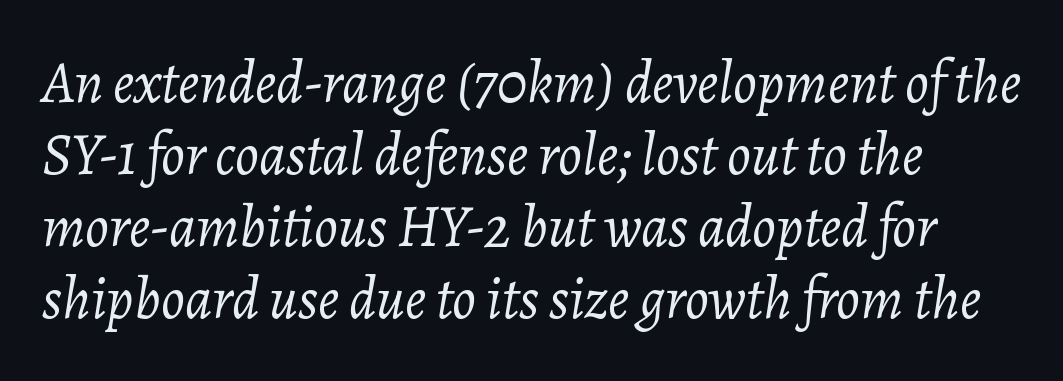
Decoration check: the copy has no underline. It's the slanting kind of type. You could call the tracking neutral — neither tight nor loose. Is this a fixed-width face? No — the glyphs have proportional, varying widths. Weight: not bold — regular or lighter.
